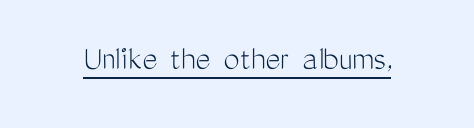
The image shows 36 px light, condensed sans-serif type, upright; set normal letter spacing, underlined; medium stroke contrast and a medium x-height.
